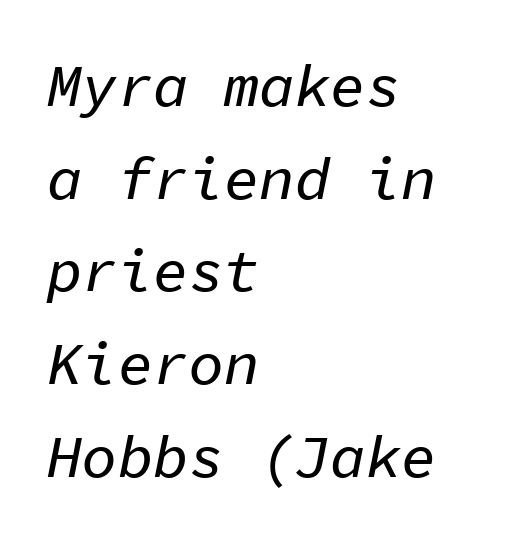
Horizontally, the lines are justified to the leading edge only. Notice how descenders clear the ascenders below comfortably — that's standard leading. Plain, unruled lines of type. A typesetter would mark this as italic. Monospaced: the letters line up in strict vertical columns.
